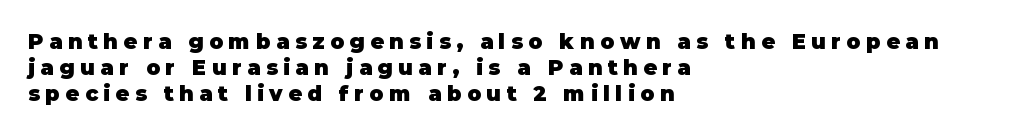
The tracking reads as deliberately expanded to a designer's eye. Students, this is bold: see how much ink each stroke carries. A typesetter would mark this as roman, not italic. Check the space under the baseline: it is left empty.
